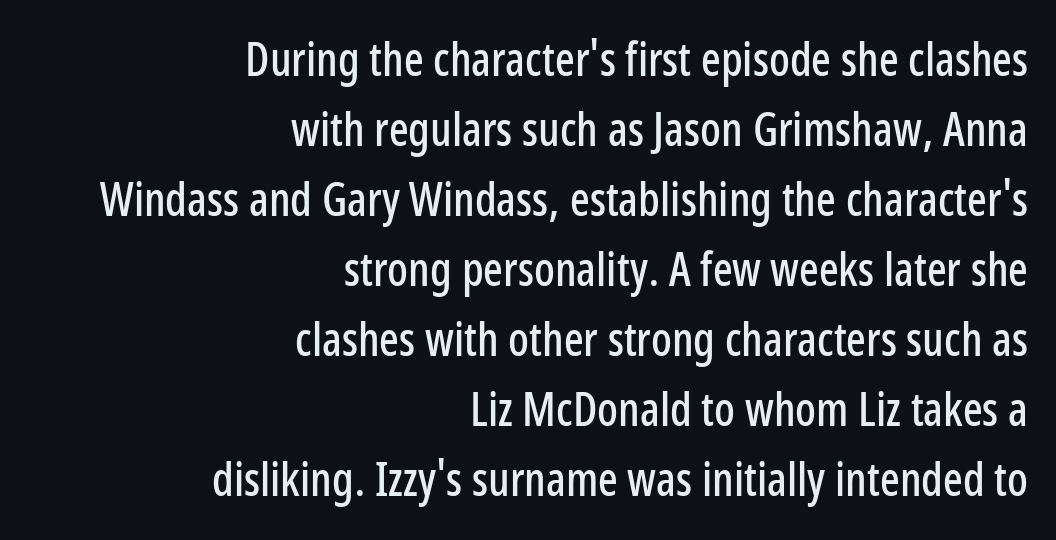
{"serif": "no", "italic": "no", "width": "condensed", "stroke_contrast": "low", "x_height": "medium", "monospaced": "no", "underline": "no", "align": "right", "line_spacing": "normal", "line_spacing_ratio": 1.52, "letter_spacing": "normal", "letter_spacing_em": 0.0, "glyph_px": 46}
